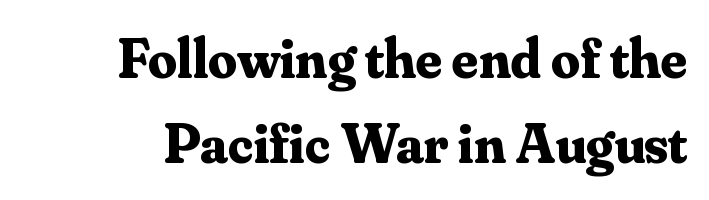
Characters remain perfectly vertical along every line. The designer went with a serif here, giving each stem small feet. The rendering uses natural spacing where letterforms have individual widths. As a designer I'd log this as weight 700, bold.
